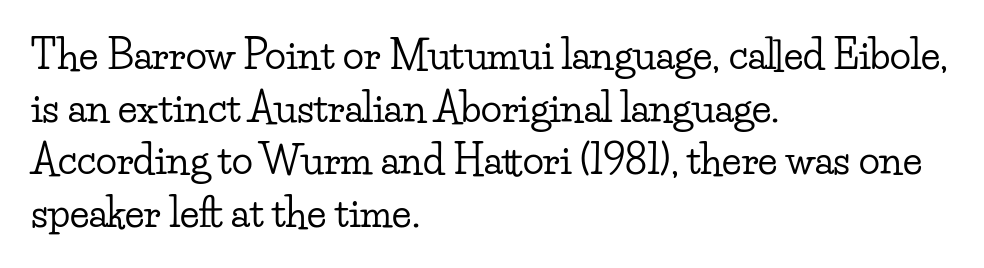
These lines sit exactly where default settings would place them. Nobody touched the tracking dial on this one. Each letter keeps its own natural width here, so spacing adapts to shape. Posture: upright roman. Caption: multi-line text, flush left, ragged right.
